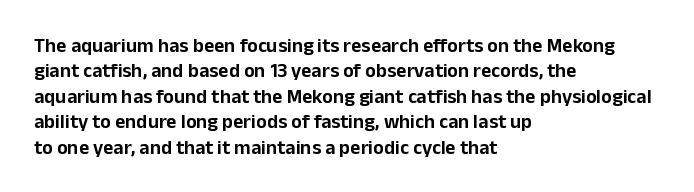
The image shows 20 px text type, upright; set left-aligned, normal line spacing (1.27x), normal letter spacing, not underlined.
